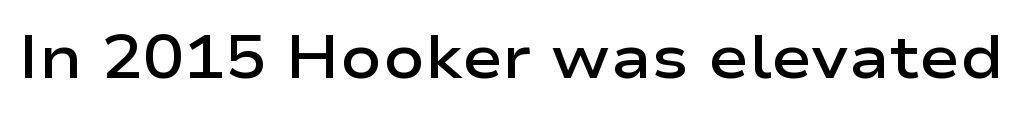
To sum up the face: it is a sans, with no serifs. Here the designer chose a conventional face with non-uniform glyph widths. This is the in-between weight designers call semibold or demi. Characters remain perfectly vertical along every line.
